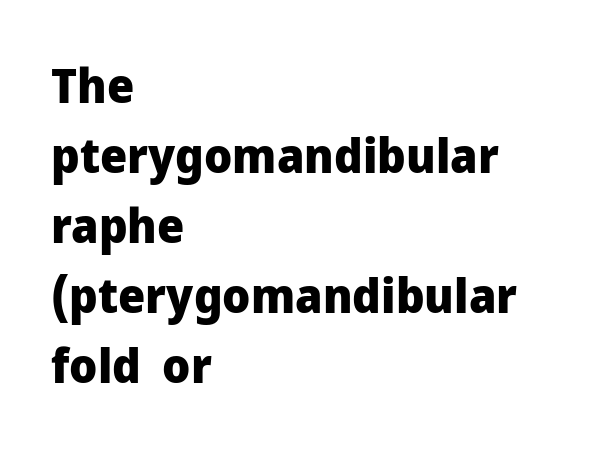
Q: Is the text bold? A: Yes.
Q: Is the text italic (slanted)? A: No, it is upright.
Q: Is the typeface a serif or a sans-serif typeface? A: Sans-serif.
Q: Is the text underlined? A: No.
Q: How is the paragraph aligned? A: Left-aligned.
Q: Is the spacing between letters normal or unusually wide? A: Normal.
Q: Is the spacing between lines tight, normal or loose? A: Normal.
Q: Width (condensed, normal, or wide)? A: Normal.
Q: Stroke contrast? A: Low.
Q: x-height? A: Medium.
Q: Monospaced? A: No.
